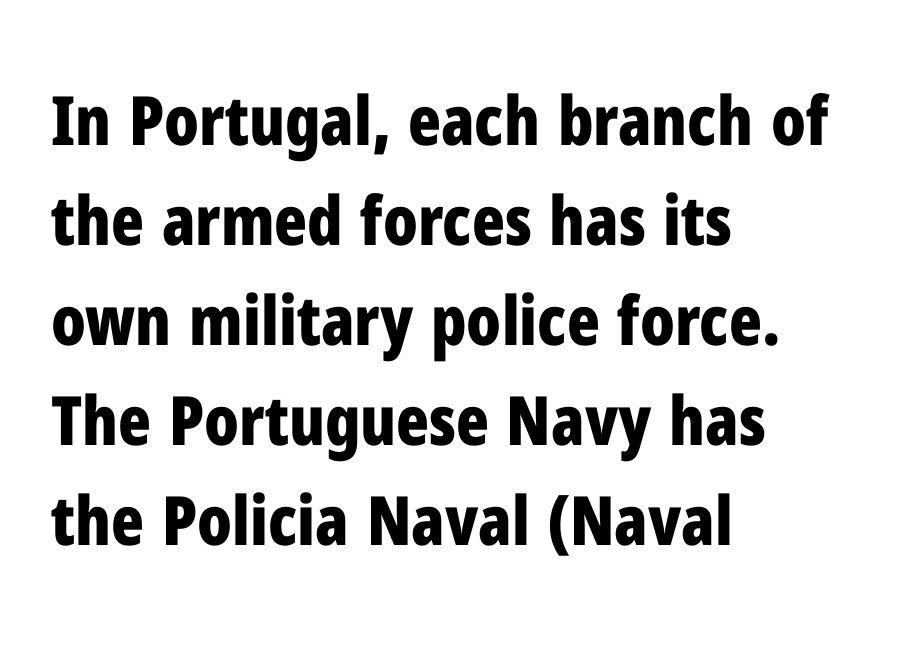
{"serif": "no", "italic": "no", "bold": "yes", "weight": "bold", "width": "condensed", "stroke_contrast": "low", "x_height": "medium", "monospaced": "no", "underline": "no", "align": "left", "line_spacing": "normal", "line_spacing_ratio": 1.47, "letter_spacing": "normal", "letter_spacing_em": 0.0, "glyph_px": 68}
